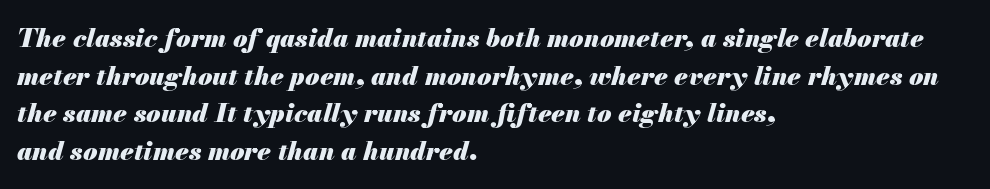
The image shows 26 px bold type, italic (leaning right); set left-aligned, normal line spacing (1.45x), normal letter spacing, not underlined.
